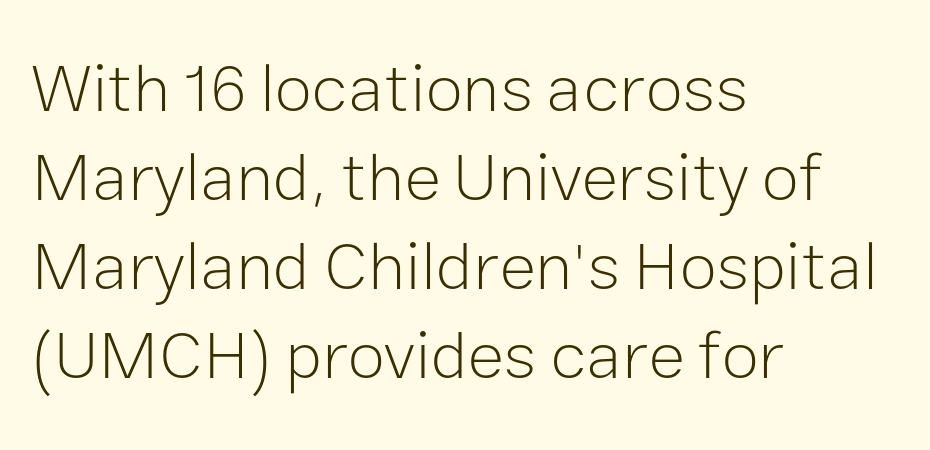
Q: Is the text bold? A: No.
Q: Is the text italic (slanted)? A: No, it is upright.
Q: Is the typeface a serif or a sans-serif typeface? A: Sans-serif.
Q: Is the text underlined? A: No.
Q: How is the paragraph aligned? A: Left-aligned.
Q: Is the spacing between letters normal or unusually wide? A: Normal.
Q: Is the spacing between lines tight, normal or loose? A: Normal.
Q: Width (condensed, normal, or wide)? A: Normal.
Q: Stroke contrast? A: Low.
Q: x-height? A: Medium.
Q: Monospaced? A: No.
